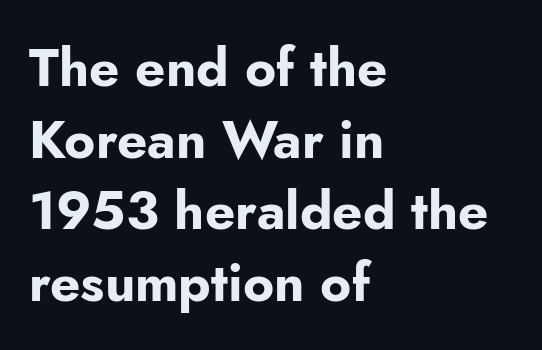
{"serif": "no", "italic": "no", "bold": "yes", "weight": "bold", "width": "normal", "stroke_contrast": "low", "x_height": "small", "monospaced": "no", "underline": "no", "align": "left", "line_spacing": "normal", "line_spacing_ratio": 1.35, "letter_spacing": "normal", "letter_spacing_em": 0.0, "glyph_px": 53}
